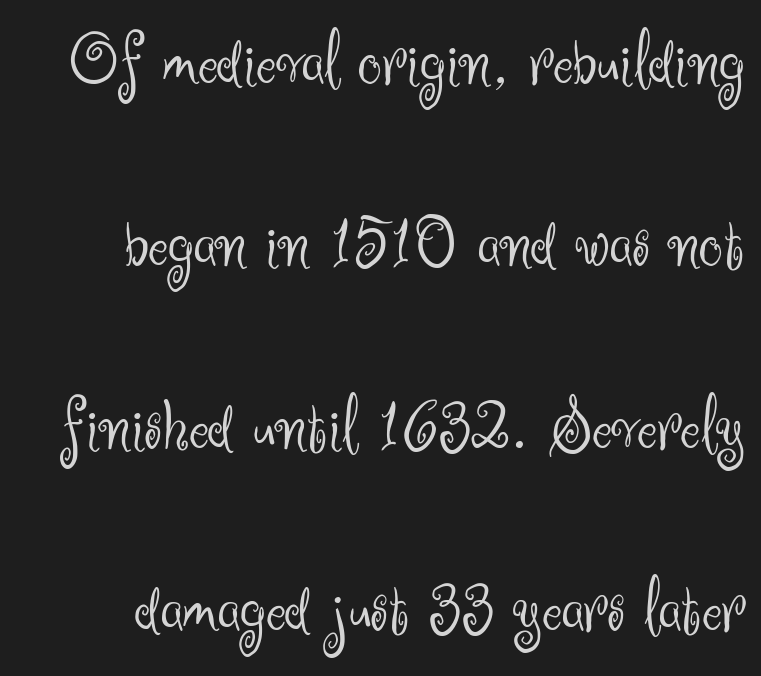
Q: Is the text bold? A: No.
Q: Is the text italic (slanted)? A: No, it is upright.
Q: Is the typeface a serif or a sans-serif typeface? A: Sans-serif.
Q: Is the text underlined? A: No.
Q: Is the spacing between letters normal or unusually wide? A: Normal.
Q: Is the spacing between lines tight, normal or loose? A: Loose.
Q: Width (condensed, normal, or wide)? A: Normal.
Q: Stroke contrast? A: Medium.
Q: x-height? A: Small.
Q: Monospaced? A: No.
